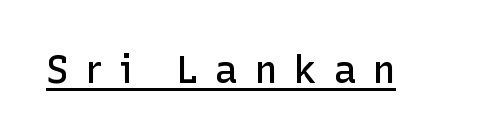
The image shows 38 px semibold sans-serif type, upright; set unusually wide letter spacing (+0.44 em), underlined; low stroke contrast and a medium x-height.
